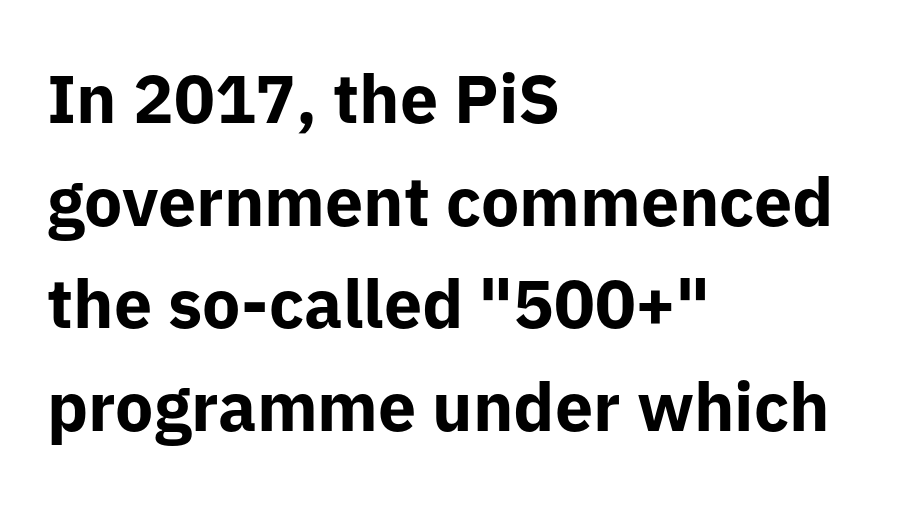
The image shows 68 px bold sans-serif type, upright; set left-aligned, normal line spacing (1.51x), normal letter spacing, not underlined; low stroke contrast and a medium x-height.
